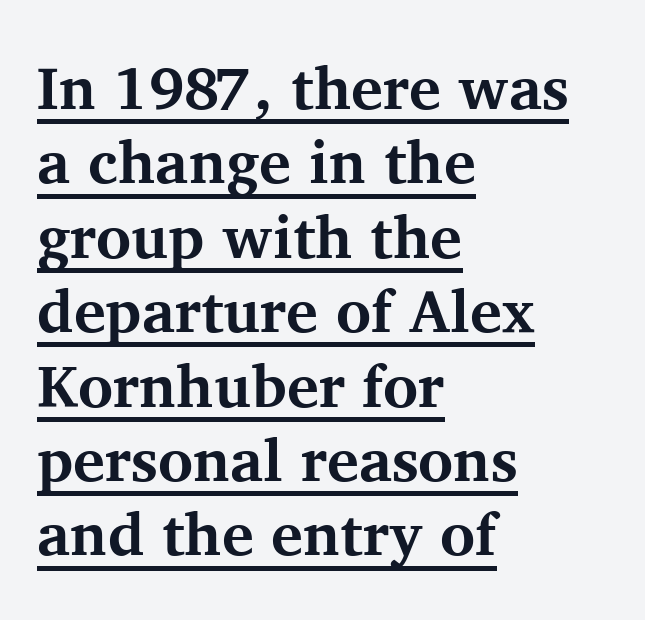
The image shows 60 px bold serif type, upright; set left-aligned, line spacing 1.24x, normal letter spacing, underlined; medium stroke contrast and a medium x-height.
